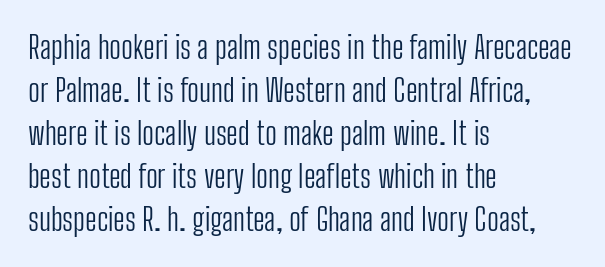
Q: Is the text bold? A: No.
Q: Is the text italic (slanted)? A: No, it is upright.
Q: Is the typeface a serif or a sans-serif typeface? A: Sans-serif.
Q: Is the text underlined? A: No.
Q: How is the paragraph aligned? A: Left-aligned.
Q: Is the spacing between letters normal or unusually wide? A: Normal.
Q: Is the spacing between lines tight, normal or loose? A: Normal.
Q: Width (condensed, normal, or wide)? A: Condensed.
Q: Stroke contrast? A: Low.
Q: x-height? A: Medium.
Q: Monospaced? A: No.
